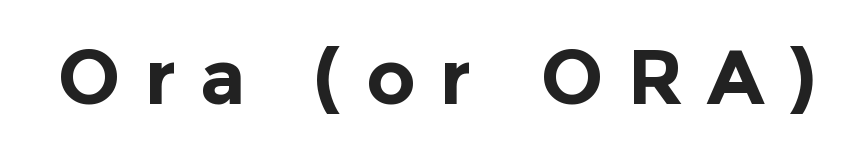
Q: Is the text bold? A: Yes.
Q: Is the text italic (slanted)? A: No, it is upright.
Q: Is the typeface a serif or a sans-serif typeface? A: Sans-serif.
Q: Is the text underlined? A: No.
Q: Is the spacing between letters normal or unusually wide? A: Unusually wide.
Q: Width (condensed, normal, or wide)? A: Normal.
Q: x-height? A: Medium.
Q: Monospaced? A: No.
